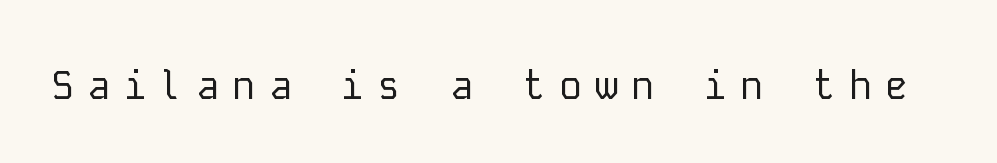
The image shows 39 px regular-weight sans-serif type, upright, monospaced; set unusually wide letter spacing (+0.33 em), not underlined; low stroke contrast and a medium x-height.
